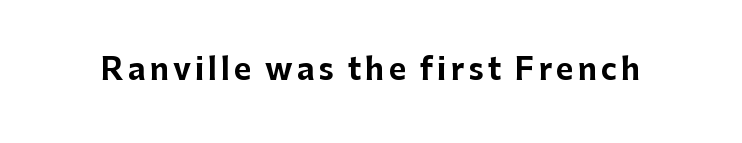
The face used here is proportionally spaced, like ordinary book or web type. Each letter's strokes conclude bluntly, with no projecting serifs. In terms of posture, this sample is upright. Set as a true bold cut, around the 700 mark.
